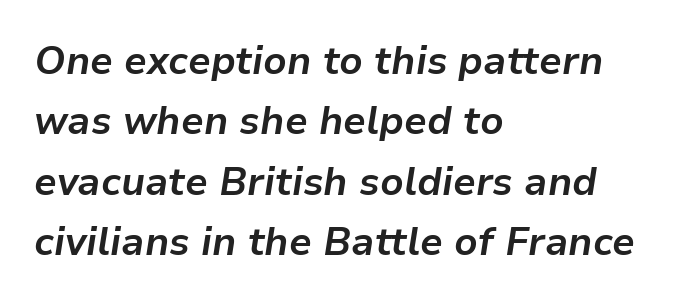
Characters are canted at an angle relative to the baseline's perpendicular. Look at the stroke-to-counter ratio: heavy, a bold. Does extra space separate the letters? No, they use regular spacing. Anything drawn beneath the words? Only blank space.
